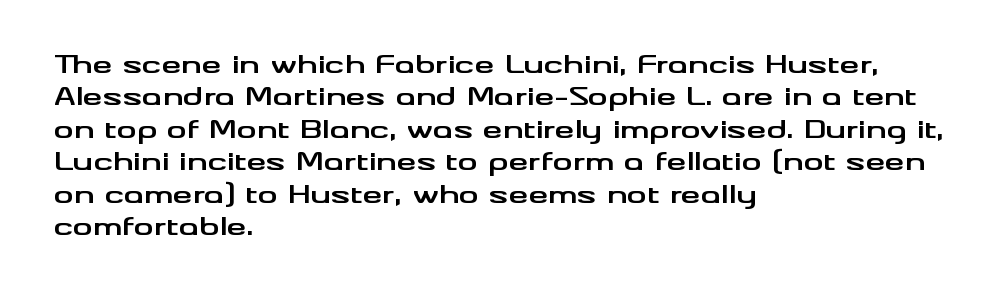
The image shows 25 px bold type, upright; set left-aligned, normal line spacing (1.3x), normal letter spacing, not underlined.
